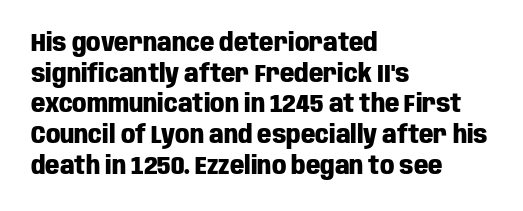
The image shows 25 px bold type, upright; set left-aligned, line spacing 1.23x, normal letter spacing, not underlined.
